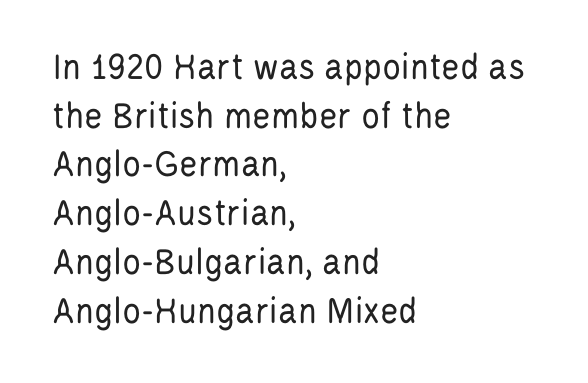
Q: Is the text bold? A: No.
Q: Is the text italic (slanted)? A: No, it is upright.
Q: Is the typeface a serif or a sans-serif typeface? A: Sans-serif.
Q: Is the text underlined? A: No.
Q: How is the paragraph aligned? A: Left-aligned.
Q: Is the spacing between letters normal or unusually wide? A: Normal.
Q: Is the spacing between lines tight, normal or loose? A: Normal.
Q: Width (condensed, normal, or wide)? A: Condensed.
Q: Stroke contrast? A: Low.
Q: x-height? A: Large.
Q: Monospaced? A: No.
